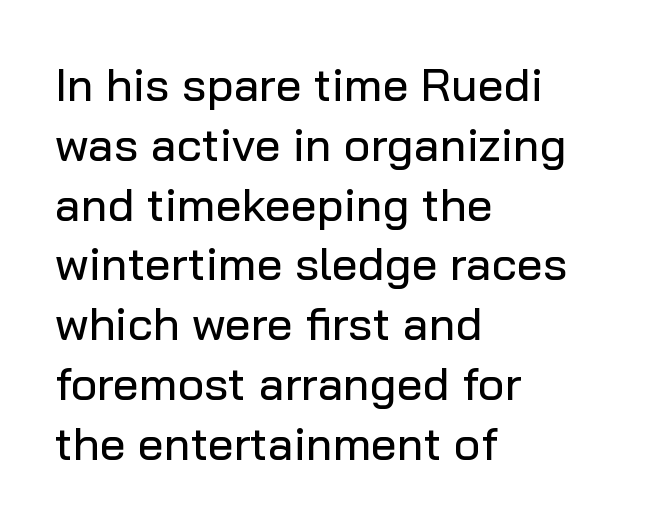
Think of a printed novel: that variable character pitch is what you see here. You can tell from the bare stems that sans-serif type was used. Tracking value appears to be zero — textbook default spacing. Does the leading feel generous? No, just average. Which margin do the lines hug? The left one — the right edge is uneven. The typography opts for an upright posture over an oblique one.
